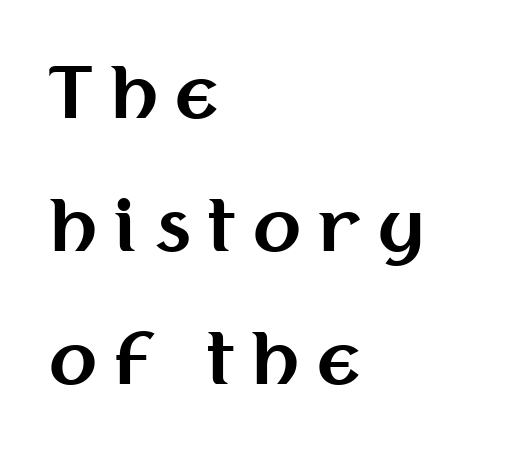
The image shows 70 px bold sans-serif type, upright; set left-aligned, loose line spacing (1.9x), unusually wide letter spacing (+0.25 em), not underlined; medium stroke contrast and a medium x-height.
